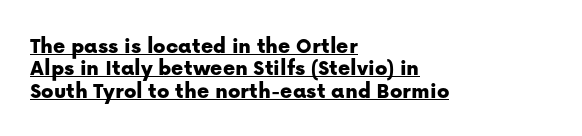
Q: Is the text italic (slanted)? A: No, it is upright.
Q: Is the text underlined? A: Yes.
Q: How is the paragraph aligned? A: Left-aligned.
Q: Is the spacing between letters normal or unusually wide? A: Normal.
Q: Is the spacing between lines tight, normal or loose? A: Tight.
